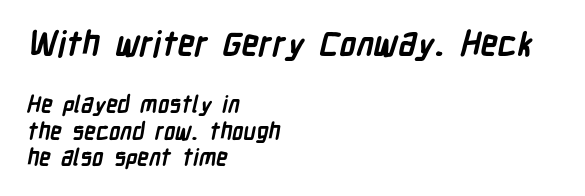
The image shows 34 px semibold, condensed sans-serif type; set left-aligned, tight line spacing (1.15x), normal letter spacing, not underlined; the first (top) block is 1.48x larger; low stroke contrast and a medium x-height.
